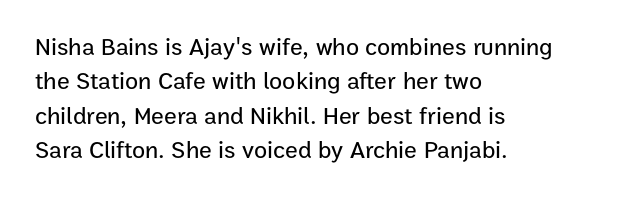
Q: Is the text italic (slanted)? A: No, it is upright.
Q: Is the text underlined? A: No.
Q: How is the paragraph aligned? A: Left-aligned.
Q: Is the spacing between letters normal or unusually wide? A: Normal.
Q: Is the spacing between lines tight, normal or loose? A: Normal.
